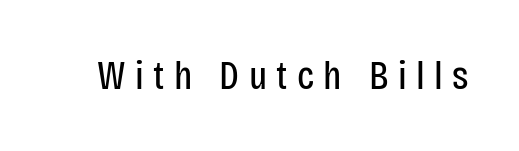
Q: Is the text bold? A: No.
Q: Is the text italic (slanted)? A: No, it is upright.
Q: Is the typeface a serif or a sans-serif typeface? A: Sans-serif.
Q: Is the text underlined? A: No.
Q: Is the spacing between letters normal or unusually wide? A: Unusually wide.
Q: Width (condensed, normal, or wide)? A: Condensed.
Q: Stroke contrast? A: Low.
Q: x-height? A: Large.
Q: Monospaced? A: No.
